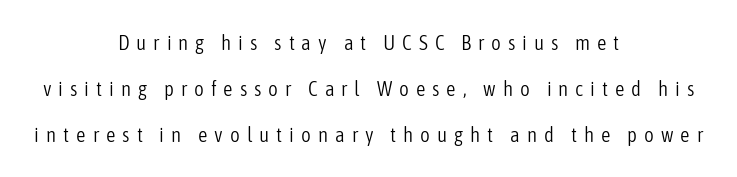
Posture: upright roman. Letters rest on an invisible, unmarked baseline. One glance says open: line gaps are wider than usual. Bold? No — there's no thickening of the strokes.
